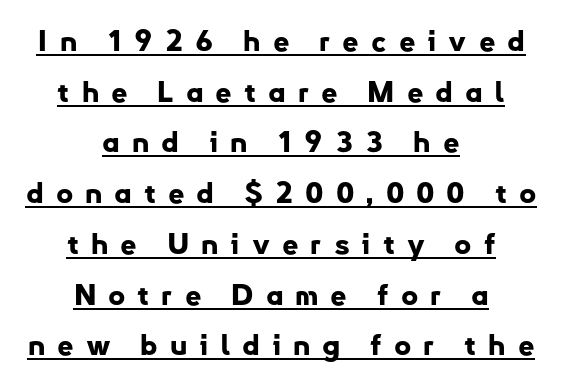
Q: Is the text bold? A: Yes.
Q: Is the text italic (slanted)? A: No, it is upright.
Q: Is the typeface a serif or a sans-serif typeface? A: Sans-serif.
Q: Is the text underlined? A: Yes.
Q: How is the paragraph aligned? A: Centered.
Q: Is the spacing between letters normal or unusually wide? A: Unusually wide.
Q: Width (condensed, normal, or wide)? A: Normal.
Q: Stroke contrast? A: Low.
Q: x-height? A: Small.
Q: Monospaced? A: No.
